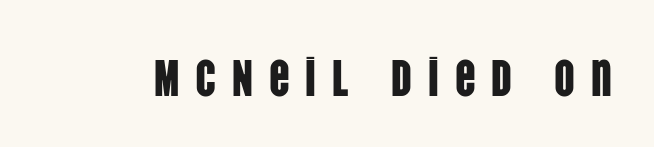
The passage shown is typeset with a sans-serif family. The type sits square on the baseline with zero lean. The passage shown is not underscored anywhere. Spacing verdict: proportional, widths tailored to each character. These lines have a slow, spaced-out rhythm from letter to letter.
